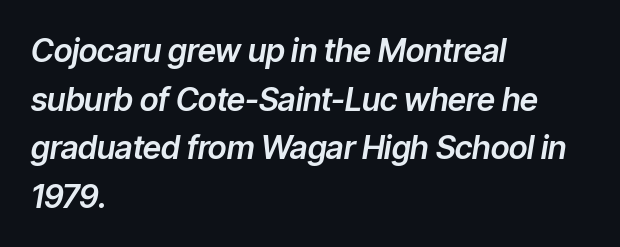
{"italic": "yes", "lean": "right", "slant_degrees": 9, "width": "normal", "stroke_contrast": "low", "x_height": "medium", "monospaced": "no", "underline": "no", "align": "left", "line_spacing": "normal", "line_spacing_ratio": 1.52, "letter_spacing": "normal", "letter_spacing_em": 0.0, "glyph_px": 32}
